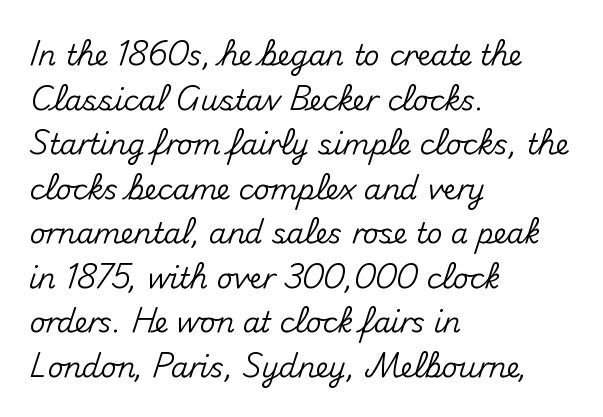
The image shows 28 px sans-serif type; set left-aligned, normal line spacing (1.59x), normal letter spacing, not underlined; medium stroke contrast and a small x-height.
